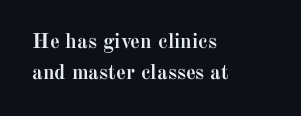
{"italic": "no", "bold": "yes", "underline": "no", "align": "left", "line_spacing": "normal", "line_spacing_ratio": 1.46, "letter_spacing": "normal", "letter_spacing_em": 0.0, "glyph_px": 21}
